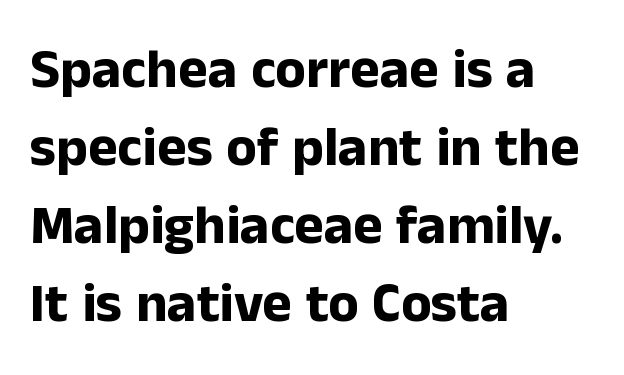
Unlike a traditional serif, this face leaves its strokes unadorned. Letter spacing: default. The rendering uses a bold face; every stroke is thick and dark. Think of a printed novel: that variable character pitch is what you see here. Typeset ragged right — the left edge is the straight one. Summary of vertical rhythm: regular, with standard interline spacing.
